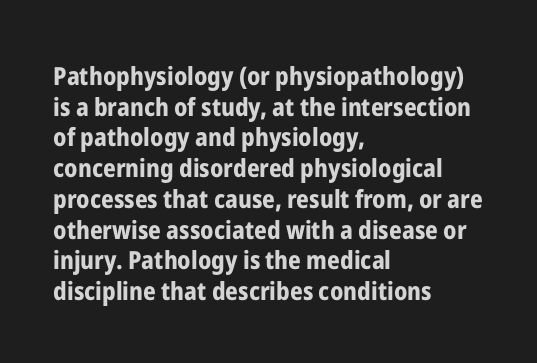
Q: Is the text bold? A: Yes.
Q: Is the text italic (slanted)? A: No, it is upright.
Q: Is the text underlined? A: No.
Q: How is the paragraph aligned? A: Left-aligned.
Q: Is the spacing between letters normal or unusually wide? A: Normal.
